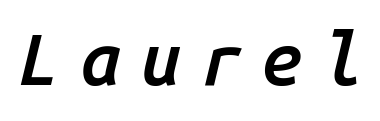
The face used here has a pronounced slope to its letters. On the weight axis this lands at semibold, roughly 600. This sample uses expanded letter spacing, leaving extra air between glyphs. Is this a fixed-width face? Yes — each glyph sits in an identical cell. Unmarked baselines from the first word to the last.
